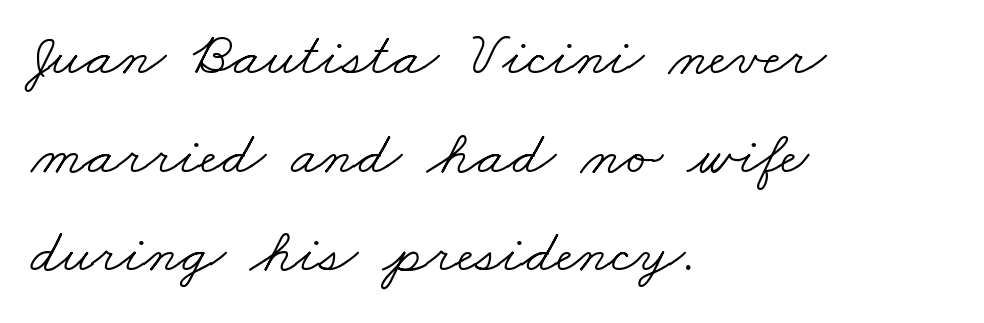
{"serif": "yes", "bold": "no", "weight": "light", "width": "wide", "stroke_contrast": "low", "x_height": "small", "monospaced": "no", "underline": "no", "align": "left", "line_spacing": "normal", "line_spacing_ratio": 1.59, "letter_spacing": "normal", "letter_spacing_em": 0.0, "glyph_px": 62}
